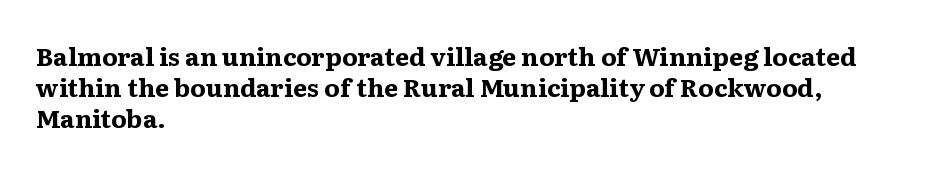
{"italic": "no", "bold": "yes", "underline": "no", "align": "left", "line_spacing_ratio": 1.24, "letter_spacing": "normal", "letter_spacing_em": 0.0, "glyph_px": 25}
